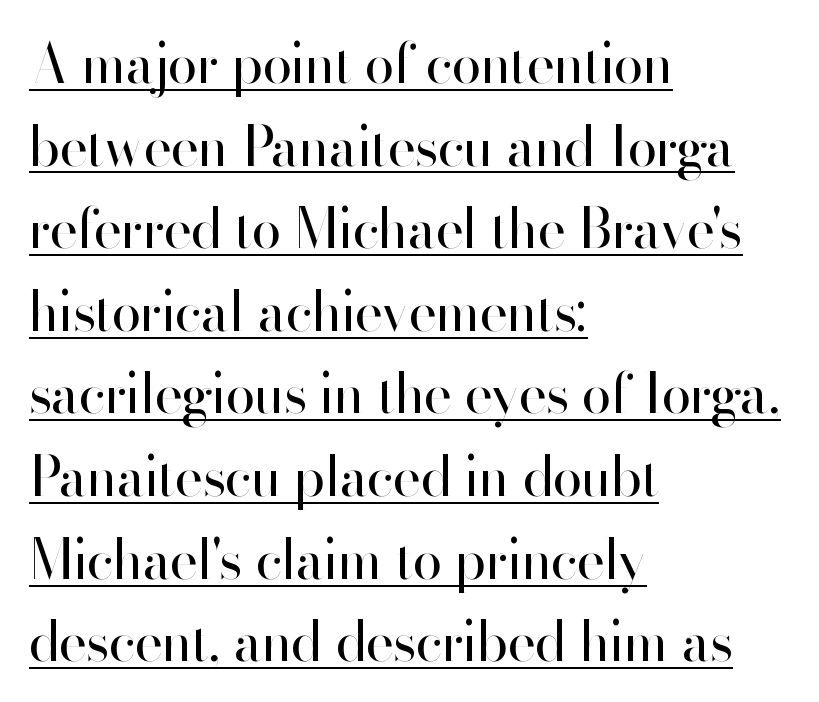
The designer went with a sans here, leaving each stem footless. What's the leading like? Ordinary, nothing unusual. Every stem runs plumb, perpendicular to the baseline. Proportional: the letters do not fall into vertical columns. The setting favours the left margin, as ordinary paragraphs usually do.
